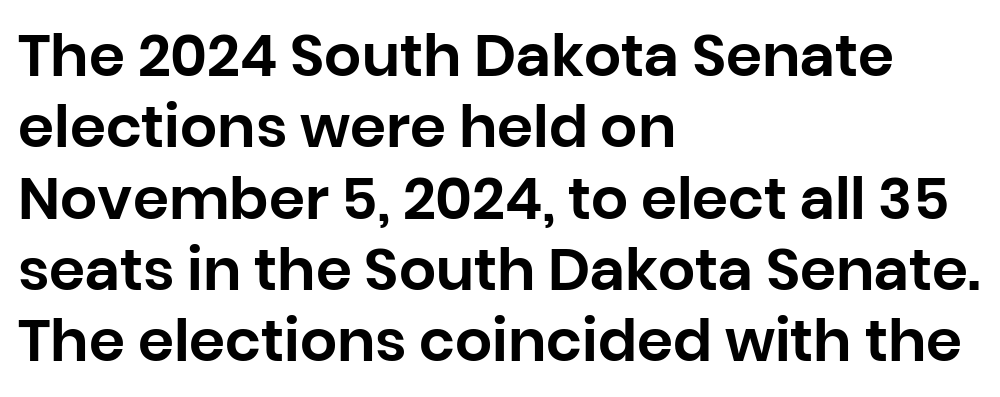
The image shows 58 px sans-serif type, upright; set left-aligned, line spacing 1.23x, normal letter spacing, not underlined; low stroke contrast and a large x-height.
